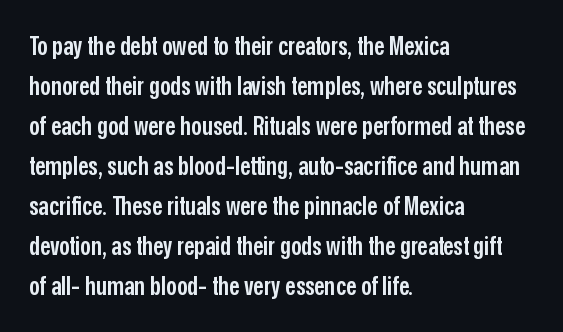
Q: Is the text bold? A: Semi-bold.
Q: Is the text italic (slanted)? A: No, it is upright.
Q: Is the text underlined? A: No.
Q: How is the paragraph aligned? A: Left-aligned.
Q: Is the spacing between letters normal or unusually wide? A: Normal.
Q: Is the spacing between lines tight, normal or loose? A: Normal.
